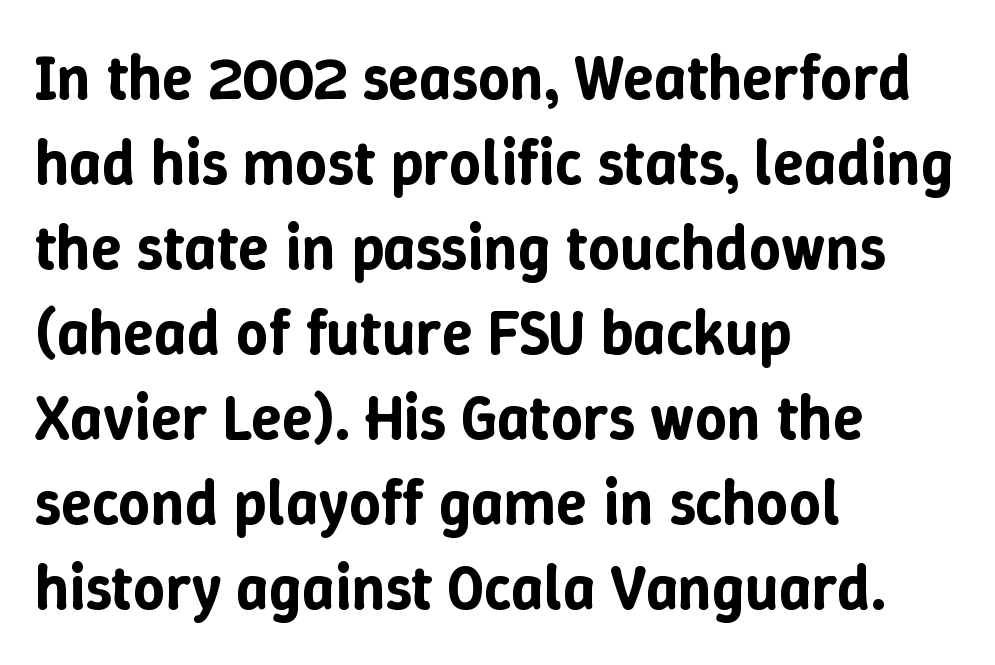
The image shows 63 px text type, upright; set left-aligned, normal line spacing (1.35x), normal letter spacing, not underlined; low stroke contrast and a medium x-height.
